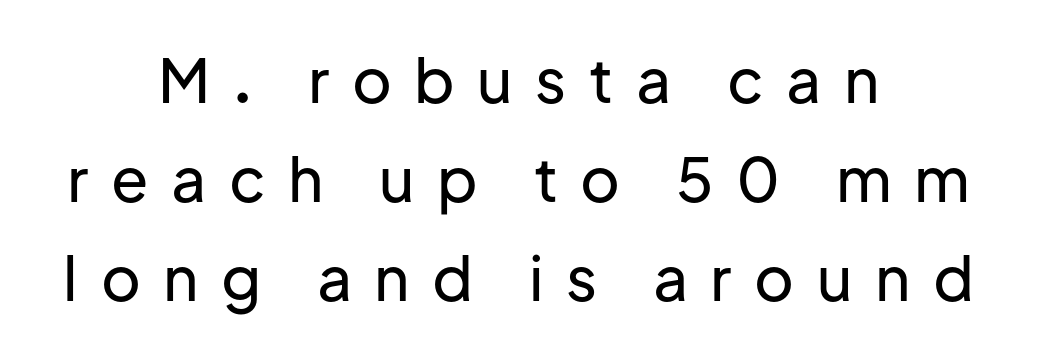
Q: Is the text italic (slanted)? A: No, it is upright.
Q: Is the typeface a serif or a sans-serif typeface? A: Sans-serif.
Q: Is the text underlined? A: No.
Q: How is the paragraph aligned? A: Centered.
Q: Is the spacing between letters normal or unusually wide? A: Unusually wide.
Q: Is the spacing between lines tight, normal or loose? A: Normal.
Q: Width (condensed, normal, or wide)? A: Normal.
Q: Stroke contrast? A: Low.
Q: x-height? A: Medium.
Q: Monospaced? A: No.
